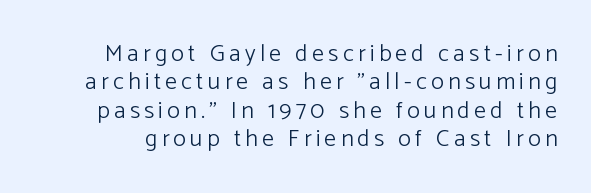
Q: Is the text bold? A: No.
Q: Is the text italic (slanted)? A: No, it is upright.
Q: Is the text underlined? A: No.
